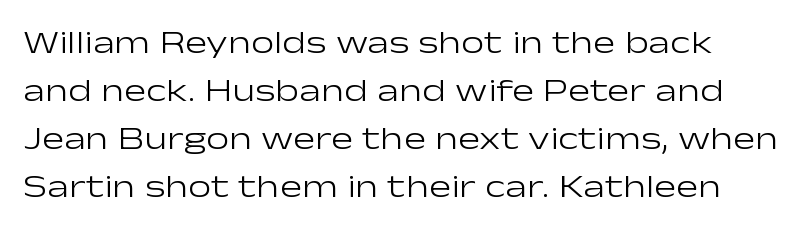
The image shows 33 px light, wide sans-serif type, upright; set normal line spacing (1.45x), normal letter spacing, not underlined; low stroke contrast and a medium x-height.
